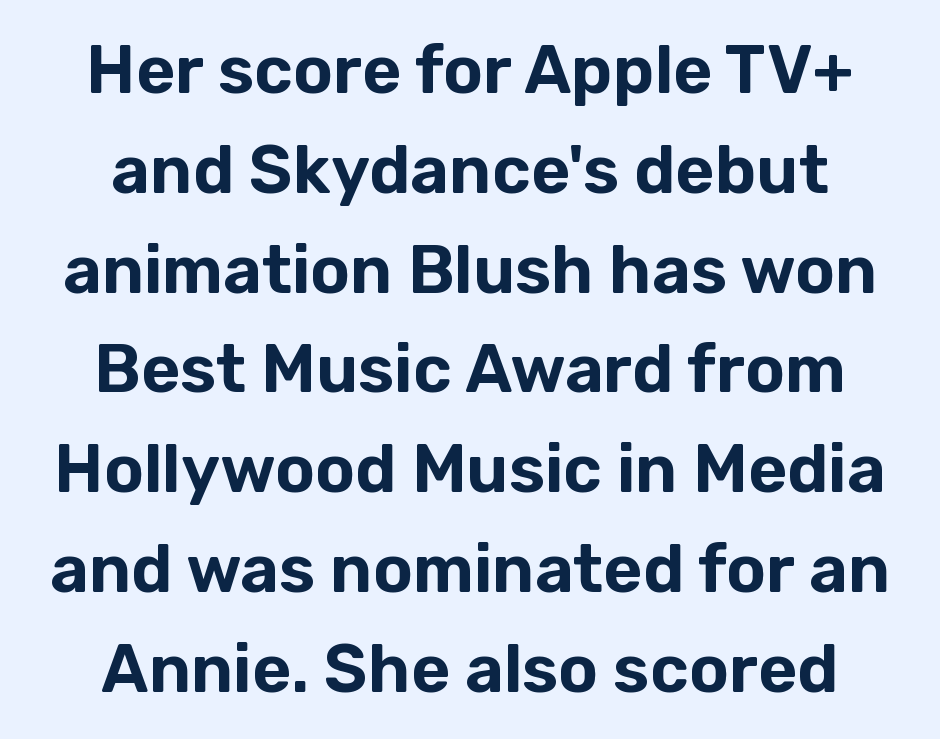
Alignment: centered. Style check: upright. The leading is moderate, giving the passage an even texture. Classification — sans serif. There is no visible air inserted between adjacent glyphs. You could not count columns in this text — the font is proportionally spaced.
